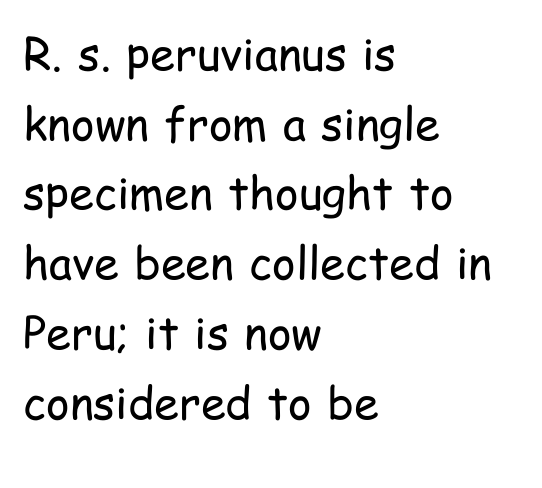
{"serif": "no", "italic": "no", "bold": "no", "weight": "regular", "width": "condensed", "stroke_contrast": "low", "x_height": "medium", "monospaced": "no", "underline": "no", "align": "left", "line_spacing": "normal", "line_spacing_ratio": 1.55, "letter_spacing": "normal", "letter_spacing_em": 0.0, "glyph_px": 45}
